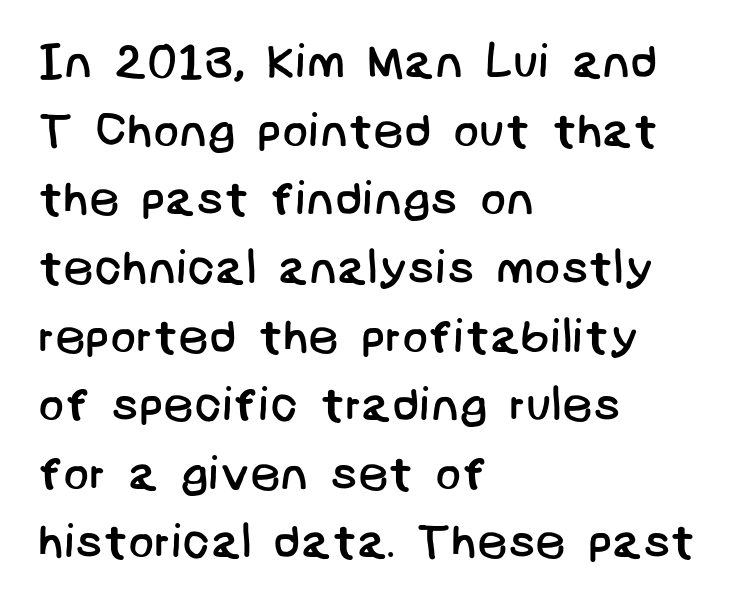
{"serif": "no", "bold": "no", "weight": "regular", "width": "normal", "stroke_contrast": "low", "x_height": "large", "underline": "no", "align": "left", "line_spacing": "normal", "line_spacing_ratio": 1.43, "letter_spacing": "normal", "letter_spacing_em": 0.0, "glyph_px": 48}
